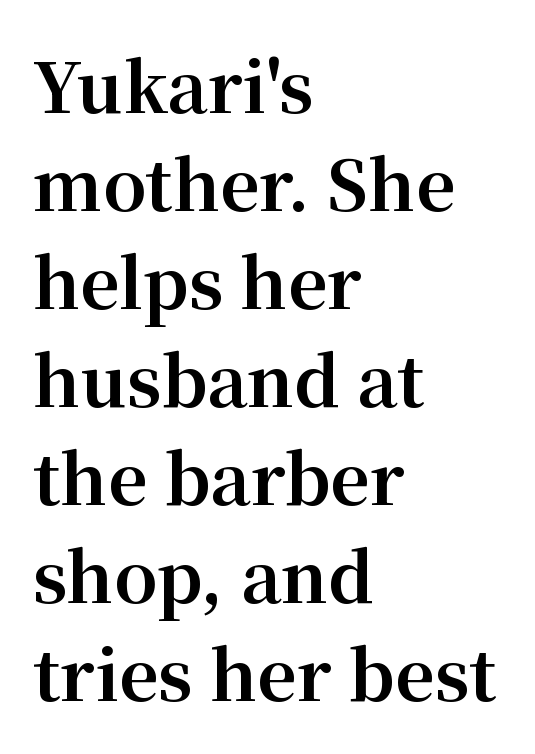
Q: Is the text bold? A: Yes.
Q: Is the text italic (slanted)? A: No, it is upright.
Q: Is the typeface a serif or a sans-serif typeface? A: Serif.
Q: Is the text underlined? A: No.
Q: How is the paragraph aligned? A: Left-aligned.
Q: Is the spacing between letters normal or unusually wide? A: Normal.
Q: Is the spacing between lines tight, normal or loose? A: Normal.
Q: Width (condensed, normal, or wide)? A: Normal.
Q: Stroke contrast? A: Medium.
Q: x-height? A: Medium.
Q: Monospaced? A: No.
